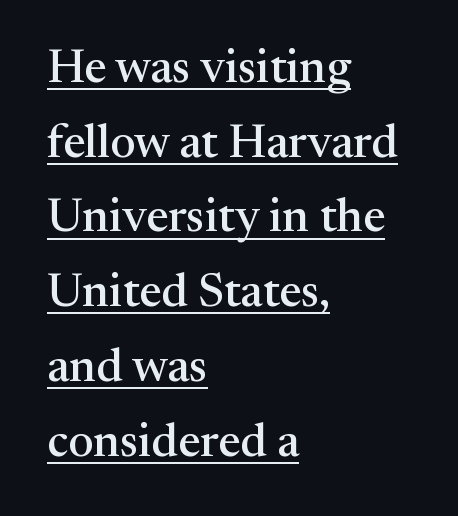
{"serif": "yes", "italic": "no", "width": "normal", "stroke_contrast": "medium", "x_height": "medium", "monospaced": "no", "underline": "yes", "align": "left", "line_spacing": "normal", "line_spacing_ratio": 1.59, "letter_spacing": "normal", "letter_spacing_em": 0.0, "glyph_px": 47}
